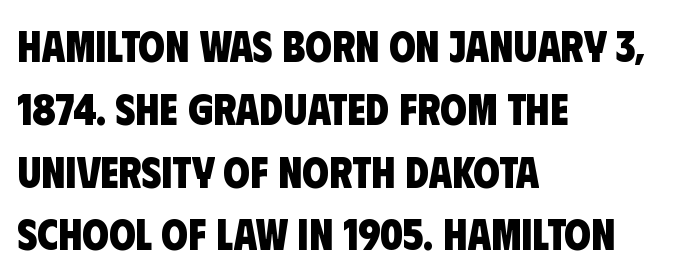
{"serif": "no", "bold": "yes", "weight": "heavy", "width": "condensed", "stroke_contrast": "low", "x_height": "large", "monospaced": "no", "underline": "no", "align": "left", "line_spacing": "normal", "line_spacing_ratio": 1.46, "letter_spacing": "normal", "letter_spacing_em": 0.0, "glyph_px": 43}
